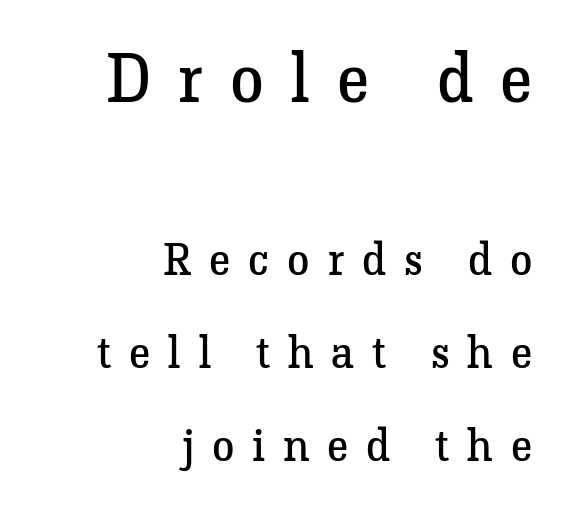
The image shows 68 px regular-weight serif type, upright; set right-aligned, loose line spacing (2.07x), unusually wide letter spacing (+0.4 em), not underlined; the first (top) block is 1.51x larger; low stroke contrast and a medium x-height.
